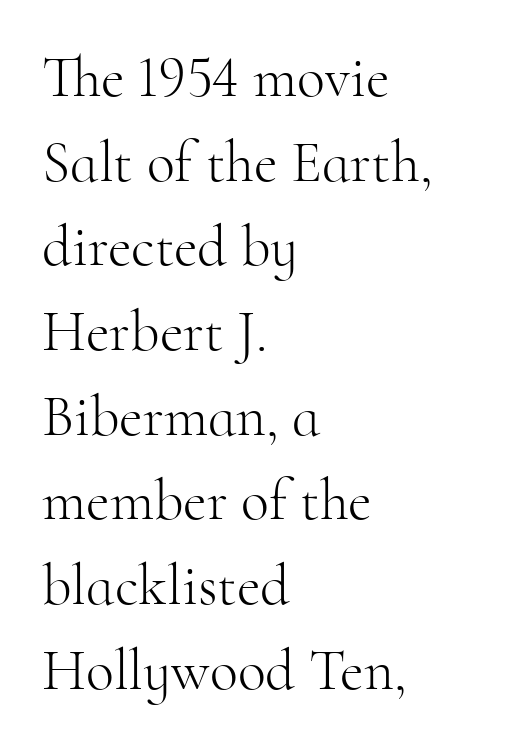
{"serif": "yes", "italic": "no", "bold": "no", "weight": "light", "width": "normal", "stroke_contrast": "high", "x_height": "small", "monospaced": "no", "underline": "no", "align": "left", "line_spacing": "normal", "line_spacing_ratio": 1.46, "letter_spacing": "normal", "letter_spacing_em": 0.0, "glyph_px": 58}
